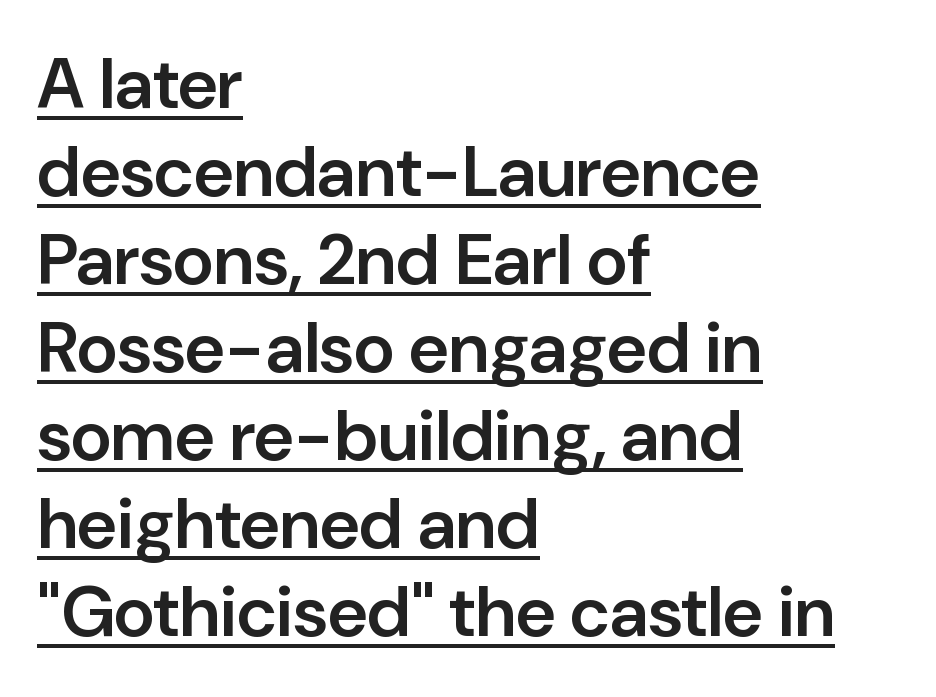
The image shows 71 px semibold sans-serif type, upright; set left-aligned, line spacing 1.24x, normal letter spacing, underlined; low stroke contrast and a medium x-height.
